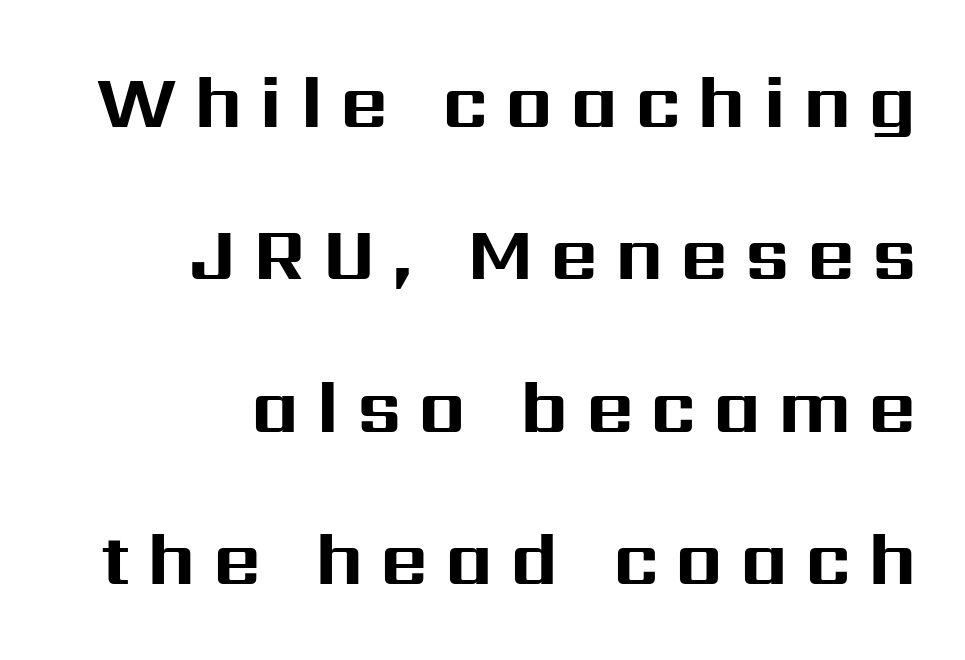
How are the letters spaced? Widely, with obvious added tracking. A great deal of white space separates one row of letters from the next. Tall strokes in this sample are plumb rather than angled. Descender tails drop into unmarked territory. Spacing verdict: proportional, widths tailored to each character. No feet cap the strokes, marking this as sans-serif type.
